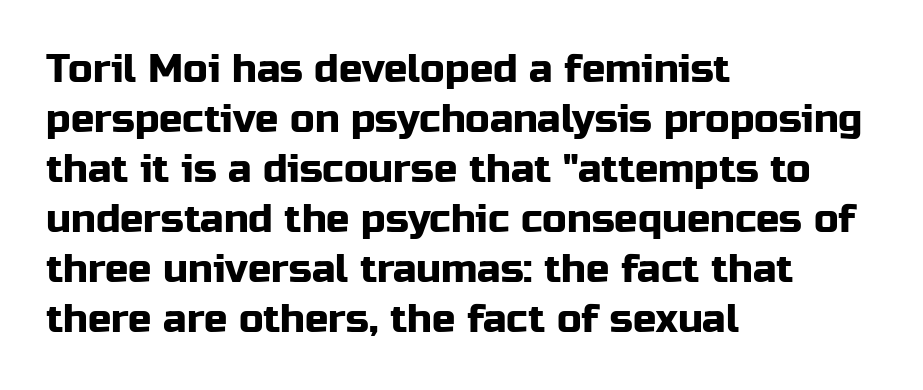
{"serif": "no", "italic": "no", "width": "normal", "stroke_contrast": "low", "x_height": "medium", "monospaced": "no", "underline": "no", "align": "left", "line_spacing": "normal", "line_spacing_ratio": 1.28, "letter_spacing": "normal", "letter_spacing_em": 0.0, "glyph_px": 39}
